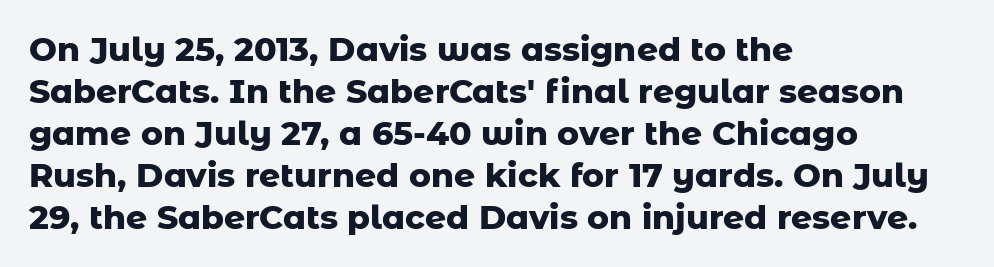
The image shows 33 px heavy sans-serif type, upright; set left-aligned, normal line spacing (1.27x), normal letter spacing, not underlined; low stroke contrast and a medium x-height.
